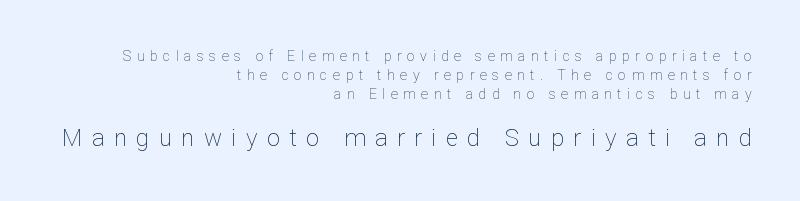
These glyphs show unthickened strokes, regular width or finer. The tracking reads as deliberately expanded to a designer's eye. The lines are quadded right. Is the lower block the larger one? Yes — the lower block carries the bigger type.
